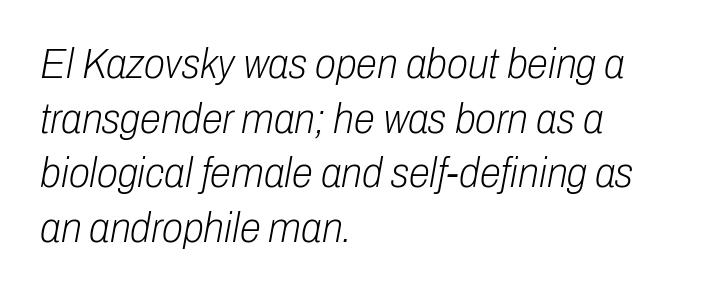
A typesetter would call this zero additional tracking. The rendering uses natural spacing where letterforms have individual widths. The lines in this sample share a left origin and differ only in where they stop. The passage shown is not underscored anywhere. Nothing heavy about these letters — not bold at all. Designer's note — italics engaged.
